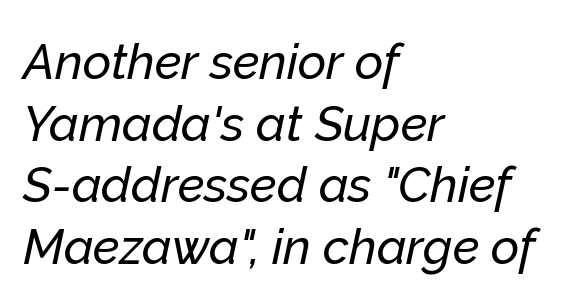
{"italic": "yes", "lean": "right", "slant_degrees": 12, "width": "normal", "stroke_contrast": "low", "x_height": "medium", "monospaced": "no", "underline": "no", "align": "left", "line_spacing": "normal", "line_spacing_ratio": 1.26, "letter_spacing": "normal", "letter_spacing_em": 0.0, "glyph_px": 49}
